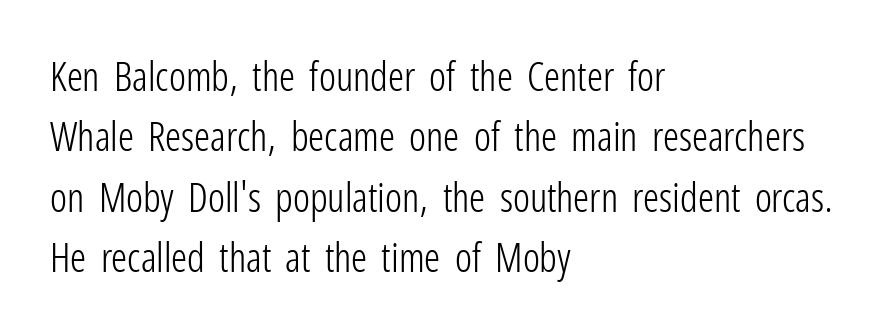
Q: Is the text bold? A: No.
Q: Is the text italic (slanted)? A: No, it is upright.
Q: Is the typeface a serif or a sans-serif typeface? A: Sans-serif.
Q: Is the text underlined? A: No.
Q: How is the paragraph aligned? A: Left-aligned.
Q: Is the spacing between letters normal or unusually wide? A: Normal.
Q: Is the spacing between lines tight, normal or loose? A: Normal.
Q: Width (condensed, normal, or wide)? A: Condensed.
Q: Stroke contrast? A: Low.
Q: x-height? A: Medium.
Q: Monospaced? A: No.
